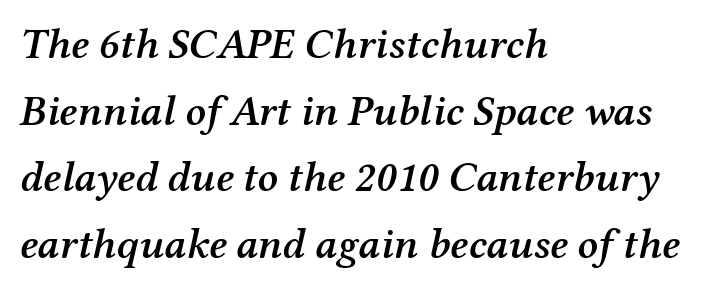
Notice how the stems are inclined rather than vertical — that's the hallmark of italics. Proportional: the letters do not fall into vertical columns. Line starts are locked; line ends wander. Notice how descenders clear the ascenders below comfortably — that's standard leading. Check the space under the baseline: it is left empty. Is this a sans? No — the strokes have serifs.
